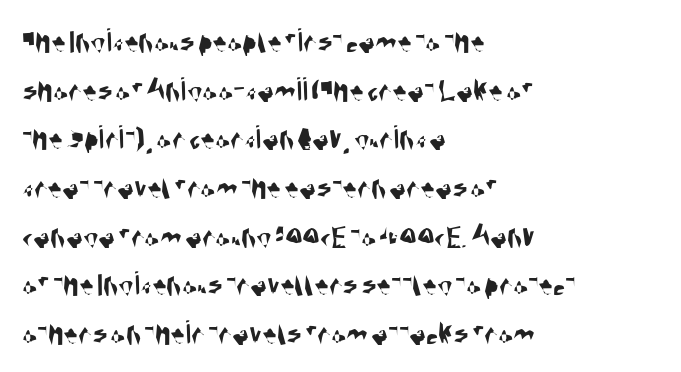
Letters rest on an invisible, unmarked baseline. Character widths vary here, with narrow letters taking less room than wide ones. You can tell from the bare stems that sans-serif type was used. How are the letters spaced? Ordinarily, with no added tracking.
